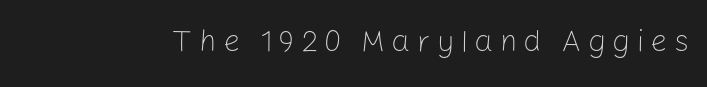
Q: Is the text bold? A: No.
Q: Is the text italic (slanted)? A: No, it is upright.
Q: Is the typeface a serif or a sans-serif typeface? A: Sans-serif.
Q: Is the text underlined? A: No.
Q: Is the spacing between letters normal or unusually wide? A: Unusually wide.
Q: Width (condensed, normal, or wide)? A: Normal.
Q: Stroke contrast? A: Low.
Q: x-height? A: Medium.
Q: Monospaced? A: No.
